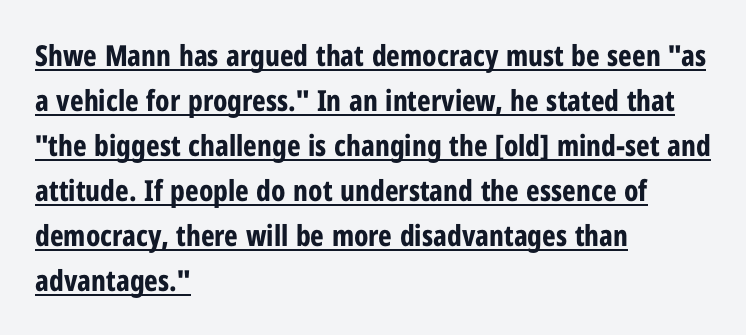
The image shows 29 px bold, condensed sans-serif type, upright; set left-aligned, normal line spacing (1.55x), normal letter spacing, underlined; low stroke contrast and a medium x-height.
